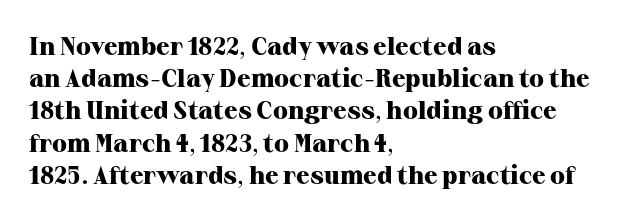
{"italic": "no", "bold": "yes", "underline": "no", "align": "left", "line_spacing": "normal", "line_spacing_ratio": 1.29, "letter_spacing": "normal", "letter_spacing_em": 0.0, "glyph_px": 25}
